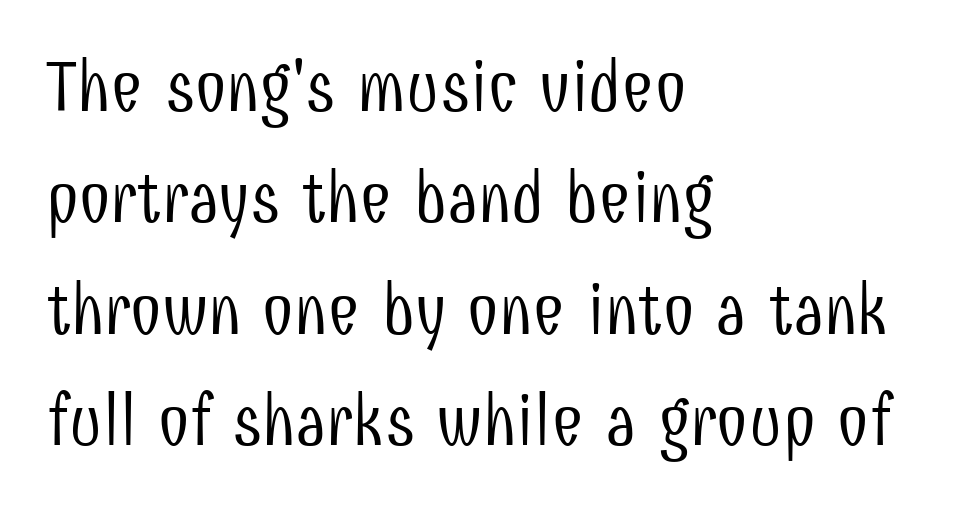
Q: Is the text bold? A: No.
Q: Is the text italic (slanted)? A: No, it is upright.
Q: Is the typeface a serif or a sans-serif typeface? A: Sans-serif.
Q: Is the text underlined? A: No.
Q: How is the paragraph aligned? A: Left-aligned.
Q: Is the spacing between letters normal or unusually wide? A: Normal.
Q: Is the spacing between lines tight, normal or loose? A: Normal.
Q: Width (condensed, normal, or wide)? A: Condensed.
Q: Stroke contrast? A: Low.
Q: x-height? A: Medium.
Q: Monospaced? A: No.
